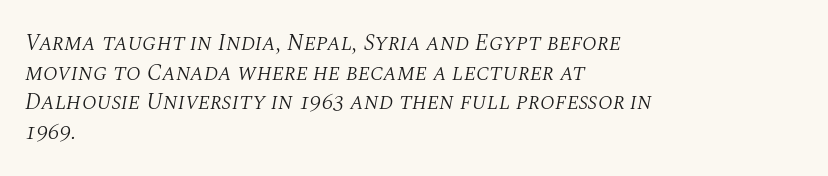
The letters are slanted; this is an italic face. Honestly, the letter spacing is just normal — you wouldn't notice it. Whoever set this chose a conventional vertical rhythm. Clear beneath every line of the passage.
